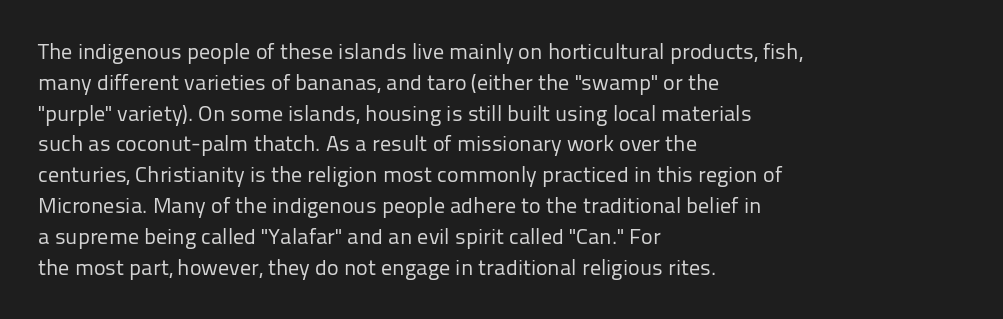
The image shows 22 px text type, upright; set left-aligned, normal line spacing (1.4x), normal letter spacing, not underlined.
